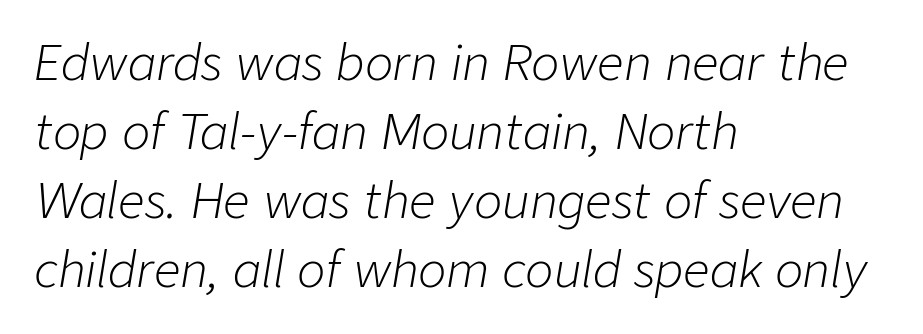
Does extra space separate the letters? No, they use regular spacing. Teacher's note: observe the even left margin — that is flush-left alignment. Every character sits at an angle, as italics do. This rendering features lettering with no underline.
